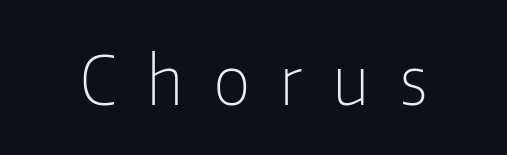
The specimen reads as upright at a glance. Serifs: no, the terminals of the letterforms are clean. The letters are spread apart with noticeably loose tracking. Looks like regular typesetting: each glyph gets only the width it needs. The passage shown is not bold in any degree.
